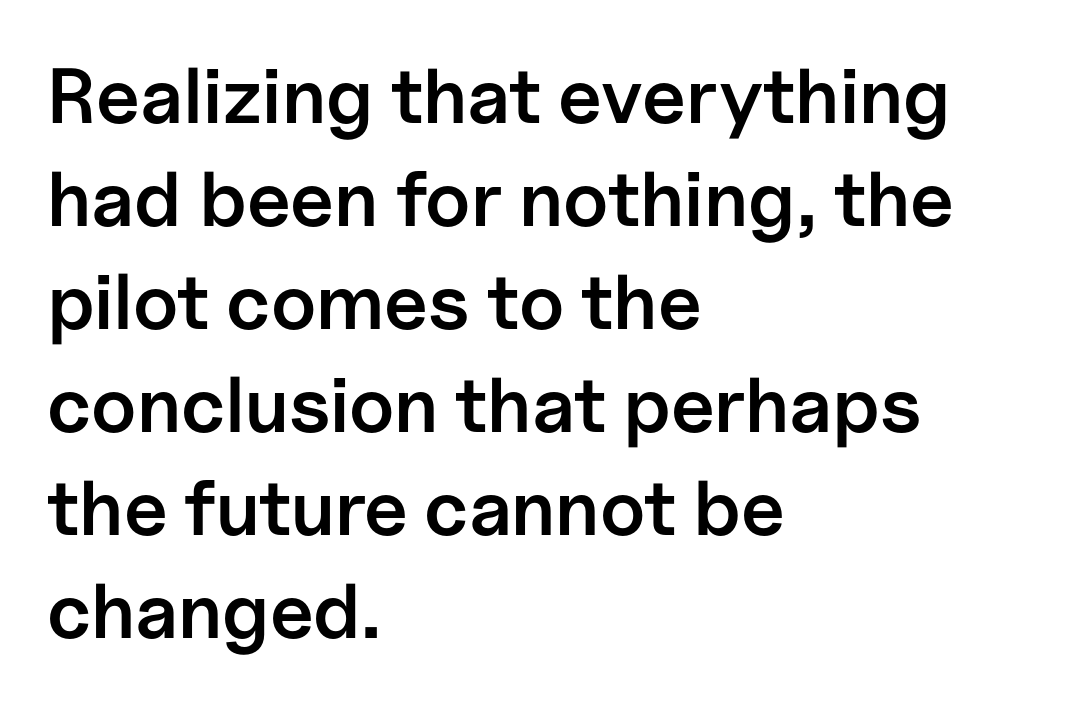
The image shows 78 px semibold sans-serif type, upright; set left-aligned, normal line spacing (1.32x), normal letter spacing, not underlined; low stroke contrast and a medium x-height.
